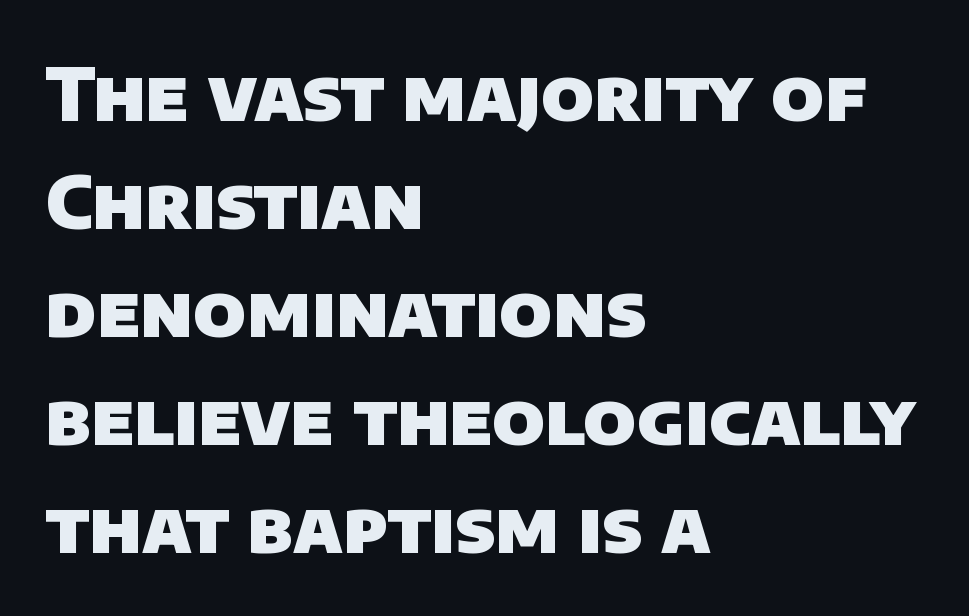
Q: Is the text bold? A: Yes.
Q: Is the typeface a serif or a sans-serif typeface? A: Sans-serif.
Q: Is the text underlined? A: No.
Q: How is the paragraph aligned? A: Left-aligned.
Q: Is the spacing between letters normal or unusually wide? A: Normal.
Q: Is the spacing between lines tight, normal or loose? A: Normal.
Q: Width (condensed, normal, or wide)? A: Normal.
Q: Stroke contrast? A: Low.
Q: x-height? A: Large.
Q: Monospaced? A: No.
